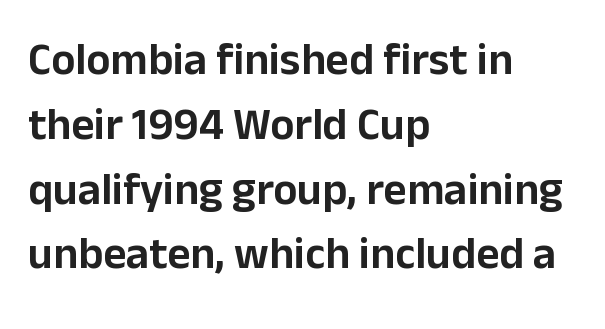
Q: Is the text italic (slanted)? A: No, it is upright.
Q: Is the typeface a serif or a sans-serif typeface? A: Sans-serif.
Q: Is the text underlined? A: No.
Q: How is the paragraph aligned? A: Left-aligned.
Q: Is the spacing between letters normal or unusually wide? A: Normal.
Q: Is the spacing between lines tight, normal or loose? A: Normal.
Q: Width (condensed, normal, or wide)? A: Normal.
Q: Stroke contrast? A: Low.
Q: x-height? A: Medium.
Q: Monospaced? A: No.
